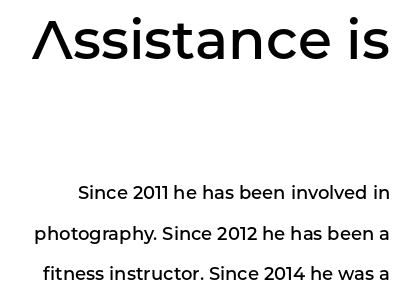
The image shows 55 px semibold sans-serif type, upright; set loose line spacing (2.24x), normal letter spacing, not underlined; the first (top) block is 3.06x larger; low stroke contrast and a medium x-height.
